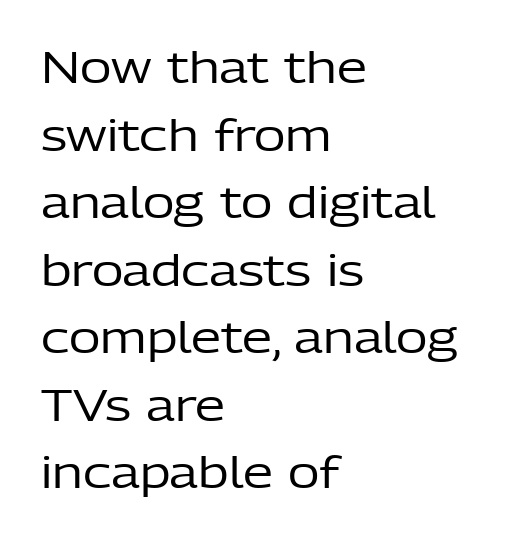
Caption: multi-line text, flush left, ragged right. A typesetter would call this proportional, since set widths differ per character. The space beneath each line is pristine and unruled. The lettering holds an erect, upright posture throughout. Caption: standard tracking, unaltered. The weight would be labelled regular, book, light, or lighter still.
